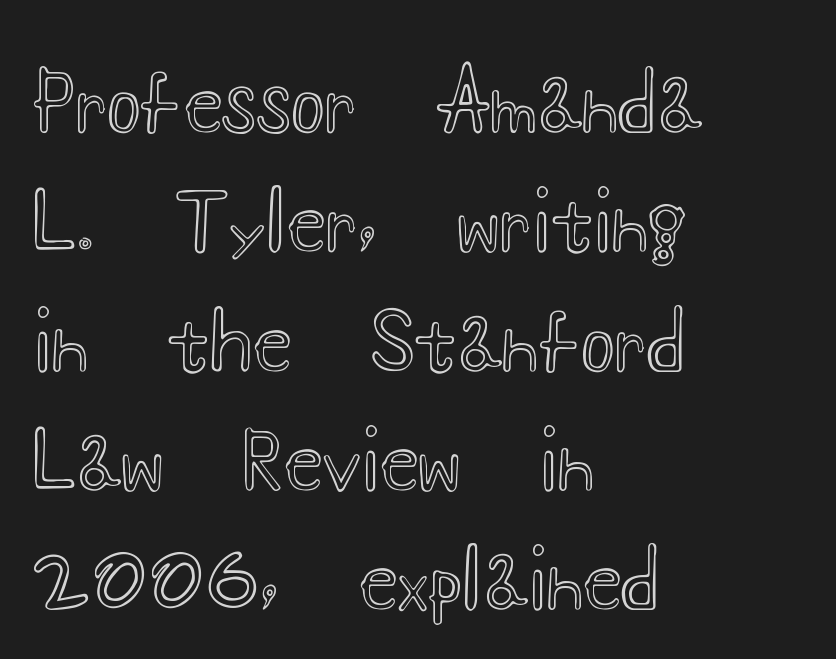
{"italic": "no", "width": "wide", "x_height": "small", "monospaced": "no", "underline": "no", "align": "left", "line_spacing": "normal", "line_spacing_ratio": 1.51, "letter_spacing": "normal", "letter_spacing_em": 0.0, "glyph_px": 79}
